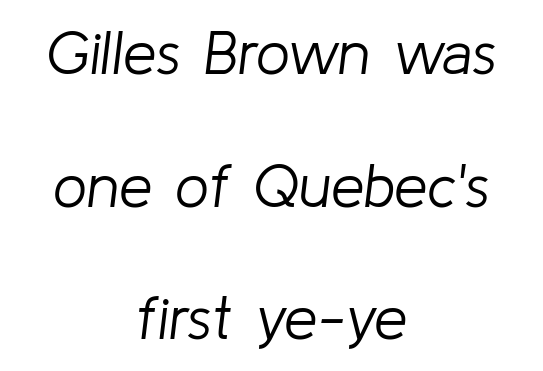
Each letter keeps its own natural width here, so spacing adapts to shape. Nothing unusual about the tracking: characters are spaced as the font intends. Does the lettering tilt? It does — this is italic. Compared with a flush-left layout, this one balances lines on the center instead. Heft: none added — not bold.
